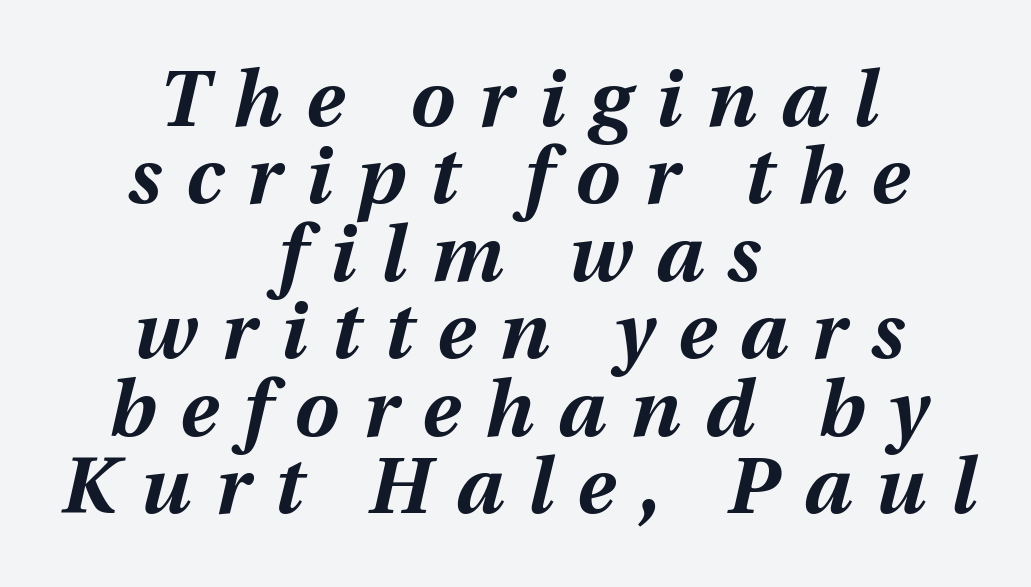
The image shows 79 px bold type, italic (leaning right); set centered, tight line spacing (0.98x), unusually wide letter spacing (+0.31 em), not underlined; medium stroke contrast and a medium x-height.
